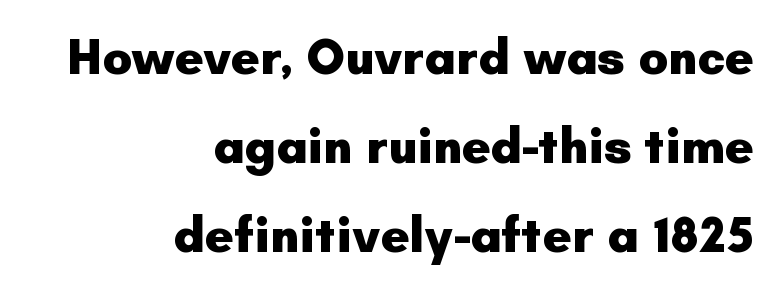
{"serif": "no", "italic": "no", "bold": "yes", "weight": "heavy", "width": "normal", "stroke_contrast": "low", "x_height": "small", "monospaced": "no", "underline": "no", "align": "right", "line_spacing_ratio": 1.78, "letter_spacing": "normal", "letter_spacing_em": 0.0, "glyph_px": 50}
